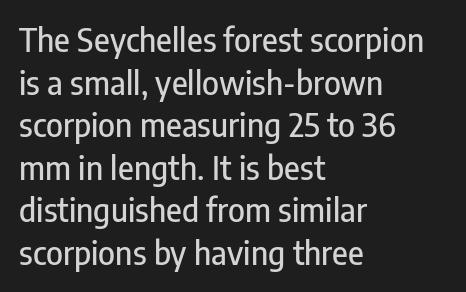
{"serif": "no", "italic": "no", "width": "condensed", "stroke_contrast": "low", "x_height": "medium", "monospaced": "no", "underline": "no", "align": "left", "line_spacing": "normal", "line_spacing_ratio": 1.33, "letter_spacing": "normal", "letter_spacing_em": 0.0, "glyph_px": 32}
